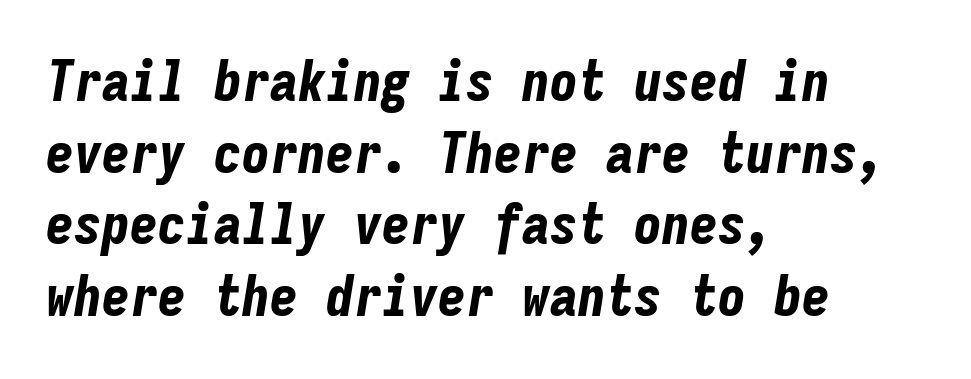
Q: Is the text bold? A: Yes.
Q: Is the text italic (slanted)? A: Yes, it leans right by about 9 degrees.
Q: Is the text underlined? A: No.
Q: How is the paragraph aligned? A: Left-aligned.
Q: Is the spacing between letters normal or unusually wide? A: Normal.
Q: Is the spacing between lines tight, normal or loose? A: Normal.
Q: Width (condensed, normal, or wide)? A: Condensed.
Q: Stroke contrast? A: Low.
Q: x-height? A: Medium.
Q: Monospaced? A: Yes.
